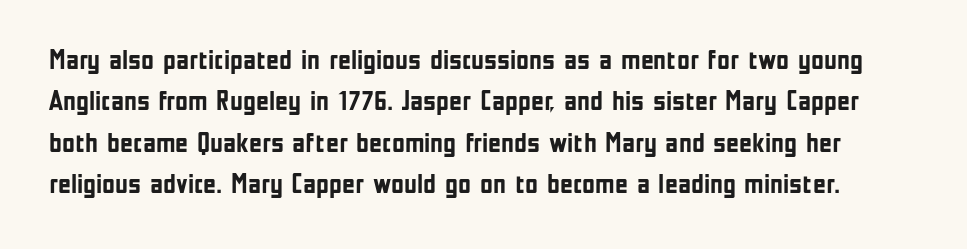
Q: Is the text bold? A: Yes.
Q: Is the text italic (slanted)? A: No, it is upright.
Q: Is the typeface a serif or a sans-serif typeface? A: Sans-serif.
Q: Is the text underlined? A: No.
Q: Is the spacing between letters normal or unusually wide? A: Normal.
Q: Is the spacing between lines tight, normal or loose? A: Normal.
Q: Width (condensed, normal, or wide)? A: Condensed.
Q: Stroke contrast? A: Low.
Q: x-height? A: Medium.
Q: Monospaced? A: No.
